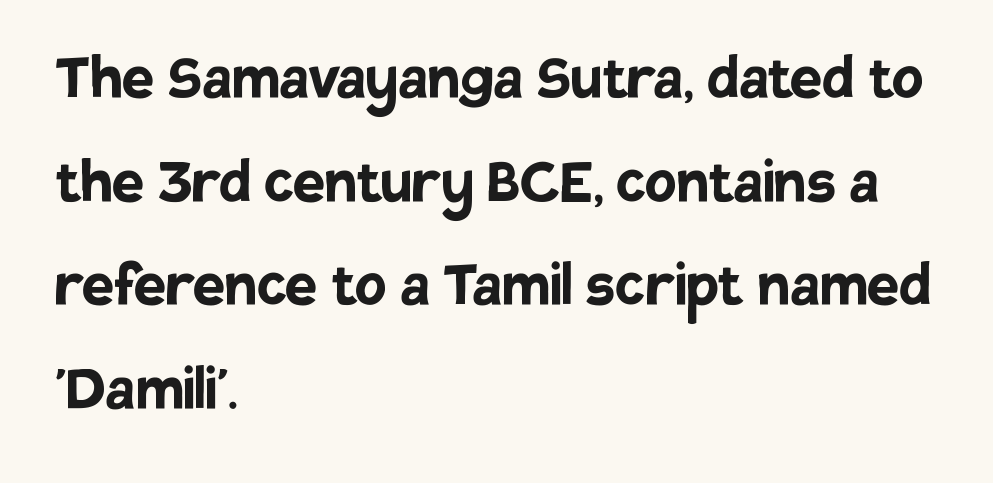
{"serif": "no", "italic": "no", "bold": "yes", "weight": "semibold", "width": "normal", "stroke_contrast": "low", "x_height": "large", "monospaced": "no", "underline": "no", "align": "left", "line_spacing": "normal", "line_spacing_ratio": 1.44, "letter_spacing": "normal", "letter_spacing_em": 0.0, "glyph_px": 72}
